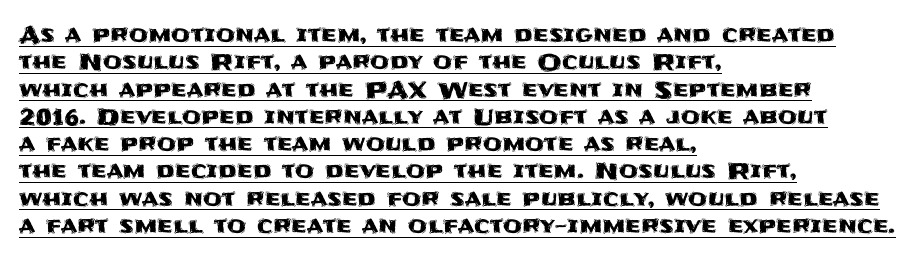
Horizontally, the lines are justified to the leading edge only. The letters stand straight up with perfectly vertical stems. Each line of the rendering has a horizontal stroke beneath the glyphs. The type is set solid horizontally, with unmodified tracking.
